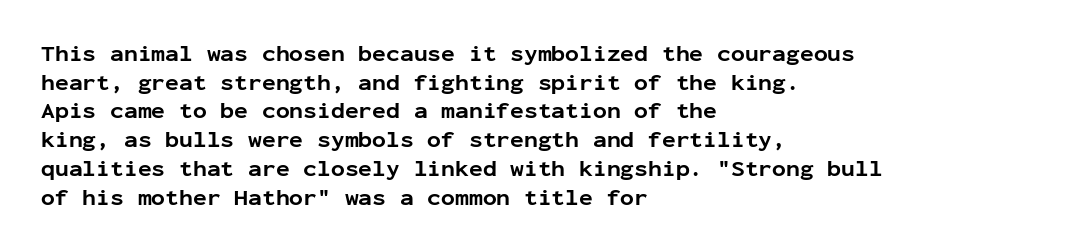
{"italic": "no", "bold": "yes", "underline": "no", "align": "left", "line_spacing": "normal", "line_spacing_ratio": 1.25, "letter_spacing": "normal", "letter_spacing_em": 0.0, "glyph_px": 23}
